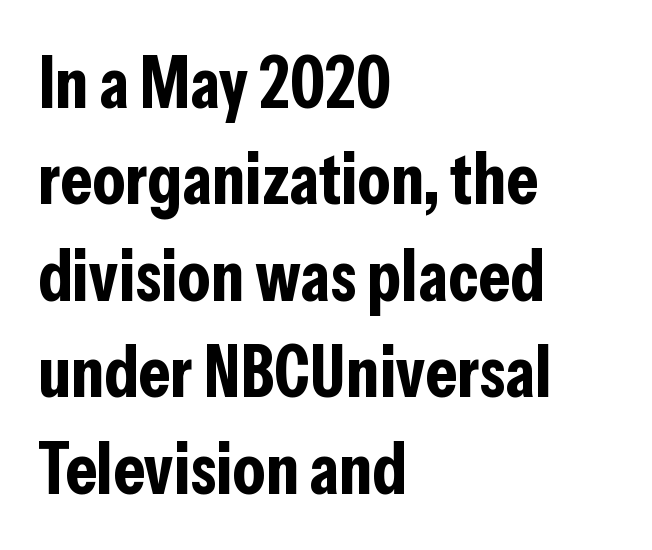
Q: Is the text bold? A: Yes.
Q: Is the text italic (slanted)? A: No, it is upright.
Q: Is the typeface a serif or a sans-serif typeface? A: Sans-serif.
Q: Is the text underlined? A: No.
Q: How is the paragraph aligned? A: Left-aligned.
Q: Is the spacing between letters normal or unusually wide? A: Normal.
Q: Is the spacing between lines tight, normal or loose? A: Normal.
Q: Width (condensed, normal, or wide)? A: Condensed.
Q: Stroke contrast? A: Low.
Q: x-height? A: Medium.
Q: Monospaced? A: No.
